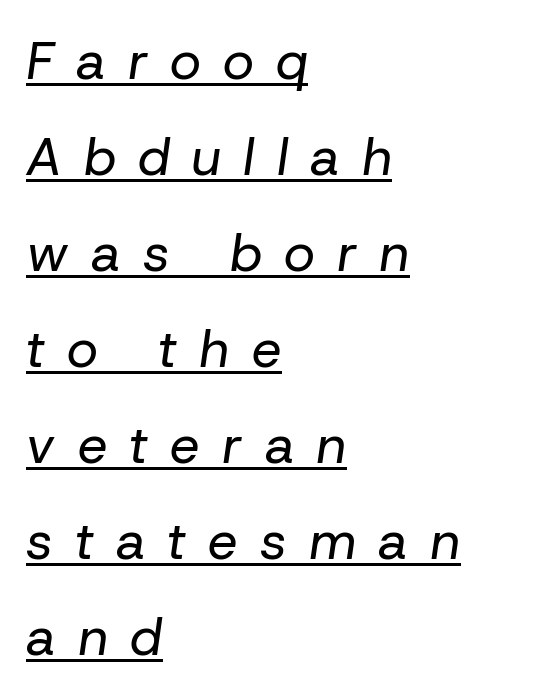
{"italic": "yes", "lean": "right", "slant_degrees": 8, "bold": "no", "weight": "regular", "width": "normal", "stroke_contrast": "low", "x_height": "medium", "monospaced": "no", "underline": "yes", "align": "left", "line_spacing_ratio": 1.81, "letter_spacing": "wide", "letter_spacing_em": 0.42, "glyph_px": 53}
